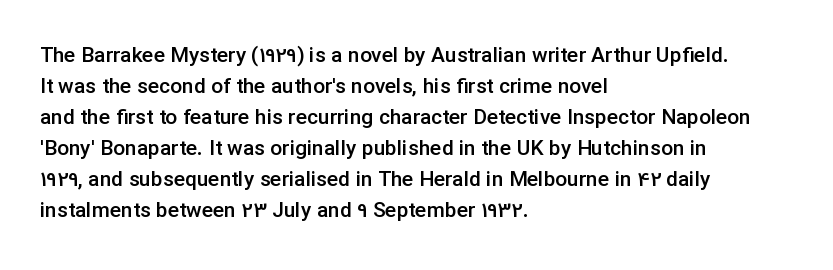
Observe the ordinary spacing: letters are neighbours, not strangers. Which margin do the lines hug? The left one — the right edge is uneven. Compared with typical paragraphs, the rows here are spaced about the same. Notice how the stems are strictly vertical — no italics here. Compared with an ordinary text face, these strokes are moderately heavier — a semibold. Clear beneath every line of the passage.
